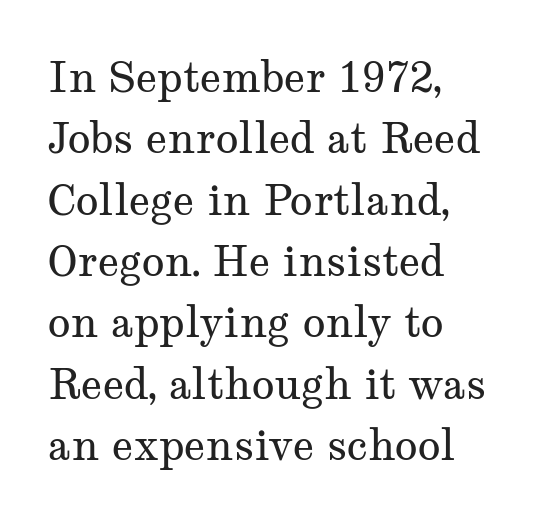
Characters remain perfectly vertical along every line. Vertically, the passage feels balanced, rows spaced as you'd expect. These lines are rendered in a variable-pitch font. The glyphs are unaccompanied by any horizontal stroke below them.
